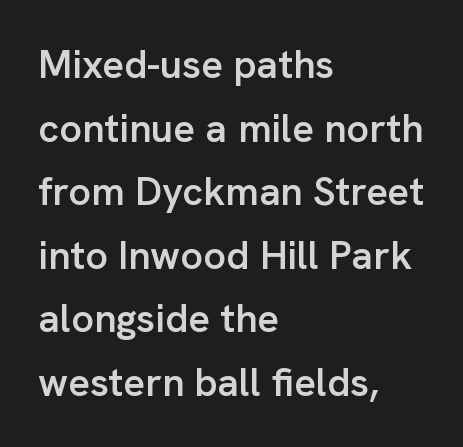
The text block is weighted toward the left margin, trailing off unevenly rightward. Whoever set this chose a conventional vertical rhythm. Descenders hang freely into open space. Does the weight exceed regular? Yes, but only to semibold. Looks like regular typesetting: each glyph gets only the width it needs.
